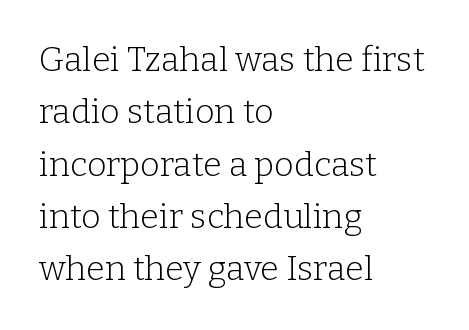
The image shows 34 px light serif type, upright; set left-aligned, normal line spacing (1.54x), normal letter spacing, not underlined; low stroke contrast and a medium x-height.
